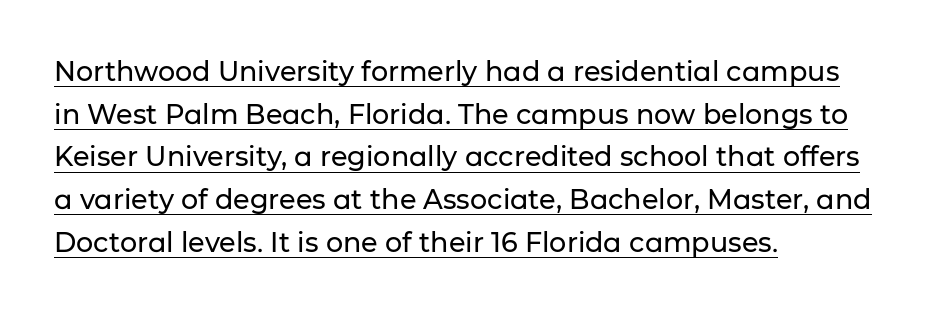
The image shows 27 px text type, upright; set left-aligned, normal line spacing (1.58x), normal letter spacing, underlined.
